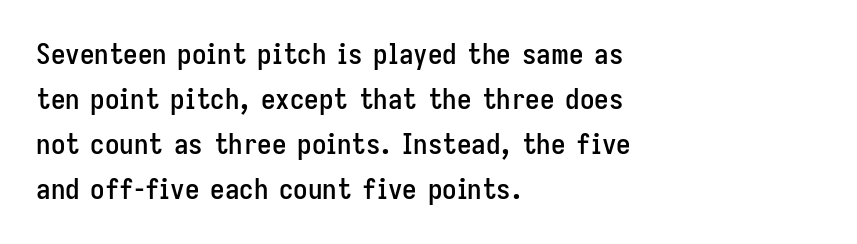
{"serif": "no", "italic": "no", "width": "condensed", "stroke_contrast": "low", "x_height": "medium", "monospaced": "no", "underline": "no", "align": "left", "line_spacing": "normal", "line_spacing_ratio": 1.55, "letter_spacing": "normal", "letter_spacing_em": 0.0, "glyph_px": 29}
